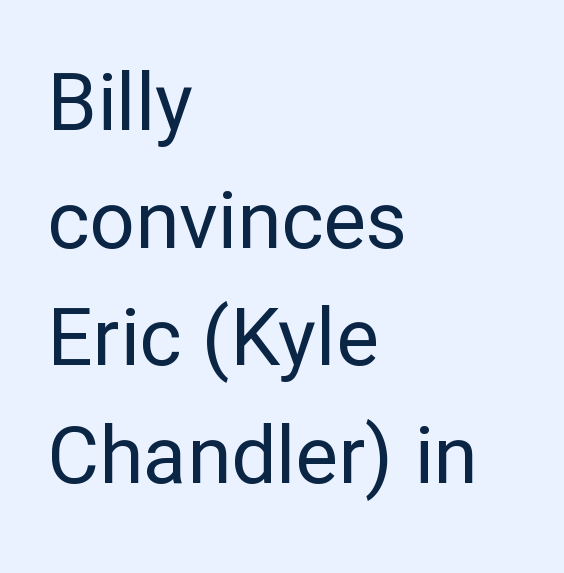
The image shows 80 px regular-weight sans-serif type, upright; set left-aligned, normal line spacing (1.47x), normal letter spacing, not underlined; low stroke contrast and a medium x-height.
